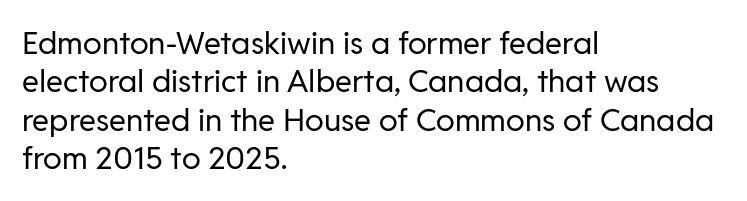
Descenders hang freely into open space. Check where the strokes stop: nothing finishes them off — pure sans. Character widths vary here, with narrow letters taking less room than wide ones. The strokes are not fattened; the text isn't bold. Words appear dense and cohesive because spacing is normal.
